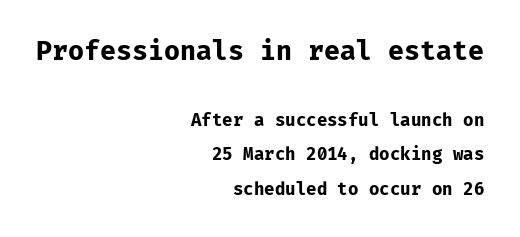
{"italic": "no", "bold": "yes", "underline": "no", "align": "right", "line_spacing": "loose", "line_spacing_ratio": 2.03, "letter_spacing": "normal", "letter_spacing_em": 0.0, "larger_block": "first", "size_ratio": 1.53, "glyph_px": 26}
